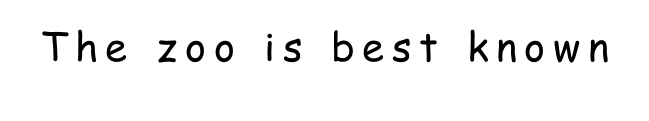
Q: Is the text bold? A: No.
Q: Is the text italic (slanted)? A: No, it is upright.
Q: Is the typeface a serif or a sans-serif typeface? A: Sans-serif.
Q: Is the text underlined? A: No.
Q: Width (condensed, normal, or wide)? A: Condensed.
Q: Stroke contrast? A: Low.
Q: x-height? A: Medium.
Q: Monospaced? A: No.
